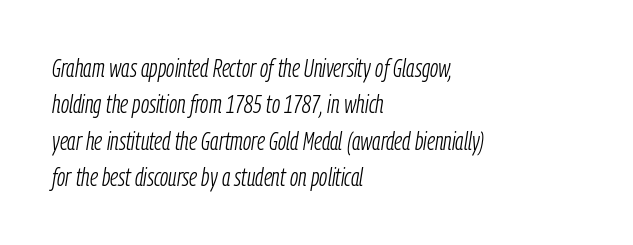
{"italic": "yes", "lean": "right", "slant_degrees": 9, "bold": "no", "underline": "no", "align": "left", "line_spacing": "normal", "line_spacing_ratio": 1.46, "letter_spacing": "normal", "letter_spacing_em": 0.0, "glyph_px": 25}
